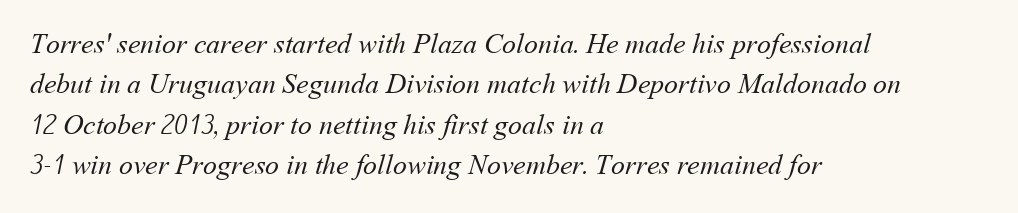
The image shows 28 px regular-weight type; set left-aligned, normal line spacing (1.44x), normal letter spacing, not underlined; medium stroke contrast and a medium x-height.
